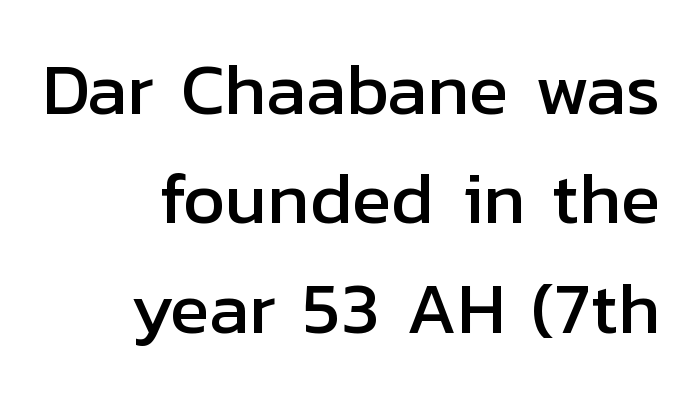
The image shows 73 px sans-serif type, upright; set right-aligned, normal line spacing (1.5x), normal letter spacing, not underlined; low stroke contrast and a medium x-height.
